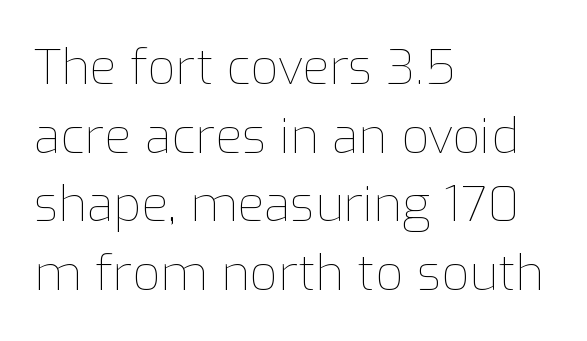
{"italic": "no", "bold": "no", "weight": "thin", "width": "normal", "stroke_contrast": "low", "x_height": "medium", "monospaced": "no", "underline": "no", "align": "left", "line_spacing": "normal", "line_spacing_ratio": 1.4, "letter_spacing": "normal", "letter_spacing_em": 0.0, "glyph_px": 49}
